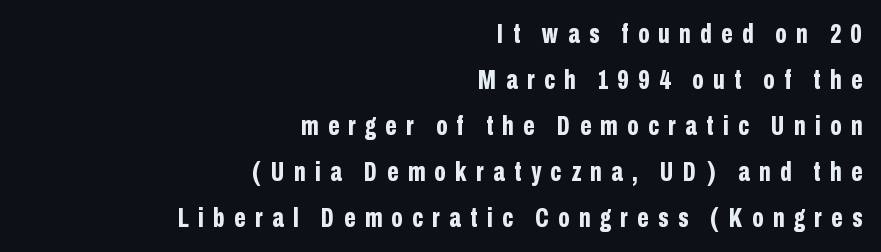
The space directly below the letters is spotless. Compared with typical body copy, the letter spacing here is much looser. Honestly, the row spacing looks completely unremarkable. Do the letters lean? They stand straight. Strokes here are thick enough to call this a true bold. The lines in this sample share a right terminus and differ only in where they begin.
